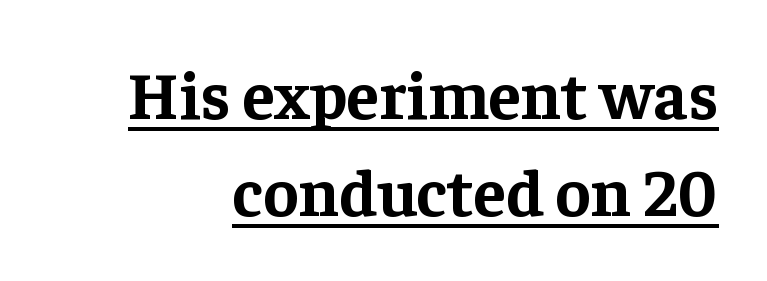
The image shows 67 px bold serif type, upright; set normal line spacing (1.45x), normal letter spacing, underlined; low stroke contrast and a medium x-height.
